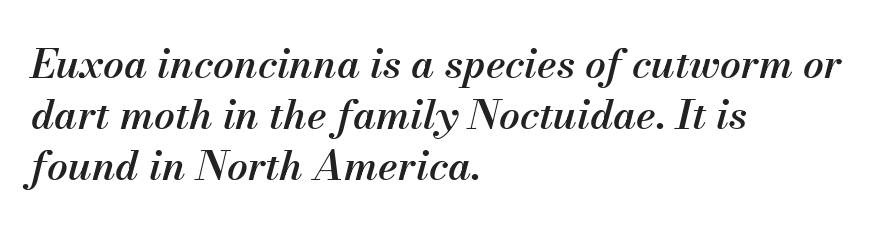
{"italic": "yes", "lean": "right", "slant_degrees": 13, "bold": "semi", "weight": "semibold", "width": "normal", "stroke_contrast": "medium", "x_height": "small", "monospaced": "no", "underline": "no", "align": "left", "line_spacing_ratio": 1.24, "letter_spacing": "normal", "letter_spacing_em": 0.0, "glyph_px": 41}
